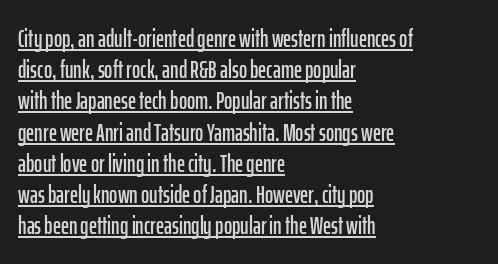
{"italic": "no", "underline": "yes", "align": "left", "line_spacing": "normal", "line_spacing_ratio": 1.25, "letter_spacing": "normal", "letter_spacing_em": 0.0, "glyph_px": 25}
